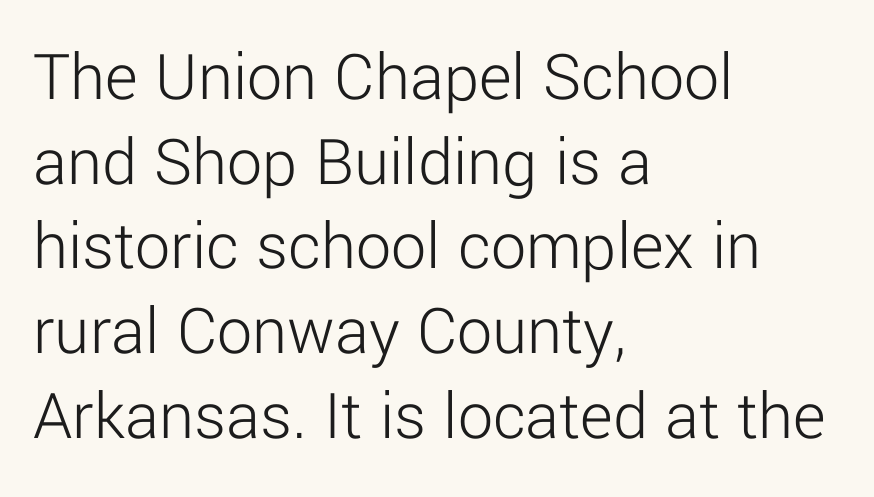
Q: Is the text bold? A: No.
Q: Is the text italic (slanted)? A: No, it is upright.
Q: Is the typeface a serif or a sans-serif typeface? A: Sans-serif.
Q: Is the text underlined? A: No.
Q: How is the paragraph aligned? A: Left-aligned.
Q: Is the spacing between letters normal or unusually wide? A: Normal.
Q: Width (condensed, normal, or wide)? A: Normal.
Q: Stroke contrast? A: Low.
Q: x-height? A: Medium.
Q: Monospaced? A: No.
